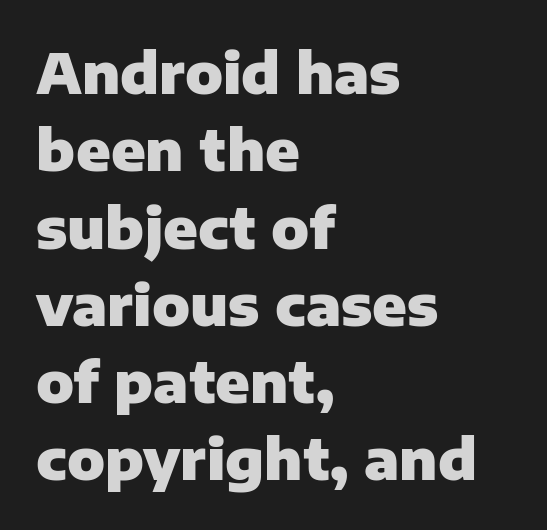
{"serif": "no", "italic": "no", "bold": "yes", "weight": "heavy", "width": "normal", "stroke_contrast": "low", "x_height": "medium", "monospaced": "no", "underline": "no", "align": "left", "line_spacing": "normal", "line_spacing_ratio": 1.38, "letter_spacing": "normal", "letter_spacing_em": 0.0, "glyph_px": 56}
